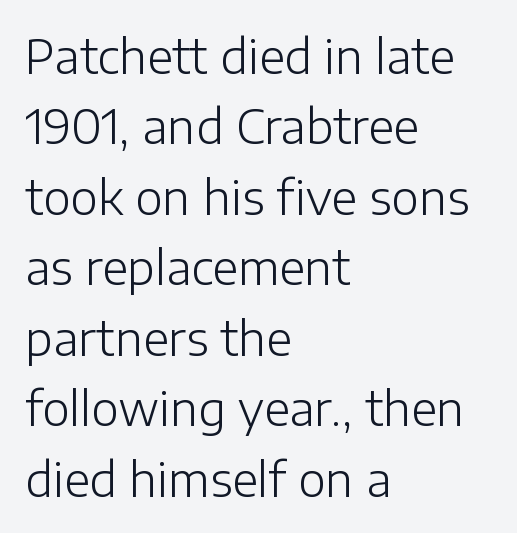
{"serif": "no", "italic": "no", "bold": "no", "weight": "light", "width": "normal", "stroke_contrast": "low", "x_height": "medium", "monospaced": "no", "underline": "no", "align": "left", "line_spacing": "normal", "line_spacing_ratio": 1.5, "letter_spacing": "normal", "letter_spacing_em": 0.0, "glyph_px": 47}
